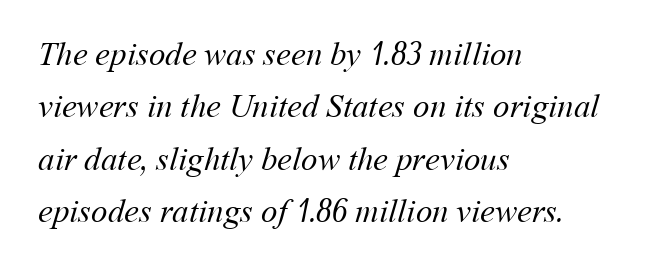
The image shows 33 px regular-weight type; set left-aligned, normal line spacing (1.59x), normal letter spacing, not underlined; medium stroke contrast and a medium x-height.
